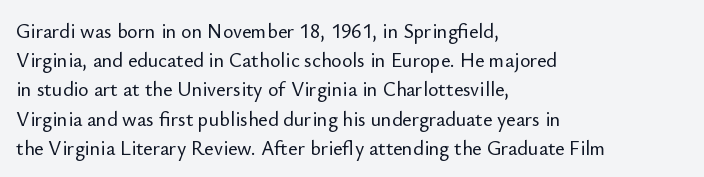
{"italic": "no", "underline": "no", "align": "left", "line_spacing": "normal", "line_spacing_ratio": 1.46, "letter_spacing": "normal", "letter_spacing_em": 0.0, "glyph_px": 20}
